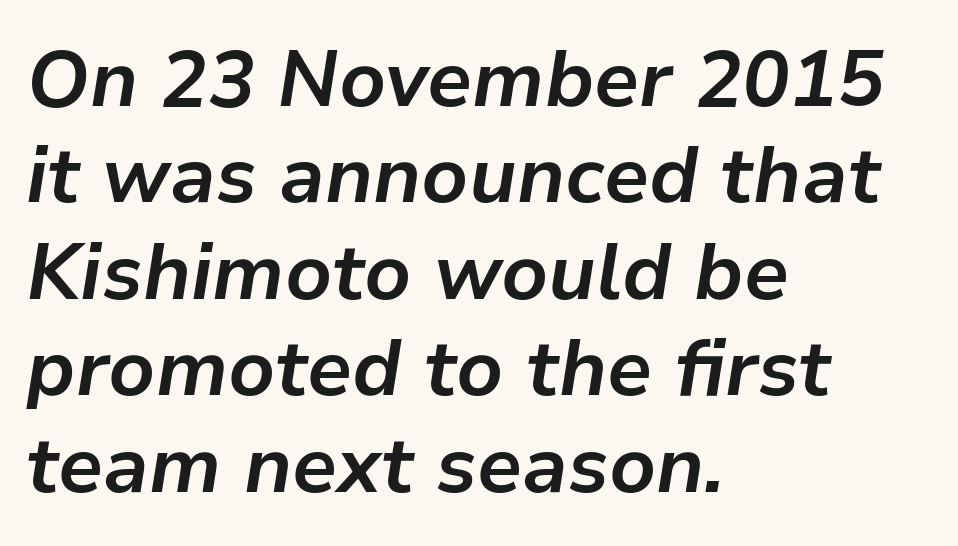
The image shows 79 px bold type, italic (leaning right); set left-aligned, line spacing 1.22x, normal letter spacing, not underlined; low stroke contrast and a medium x-height.
